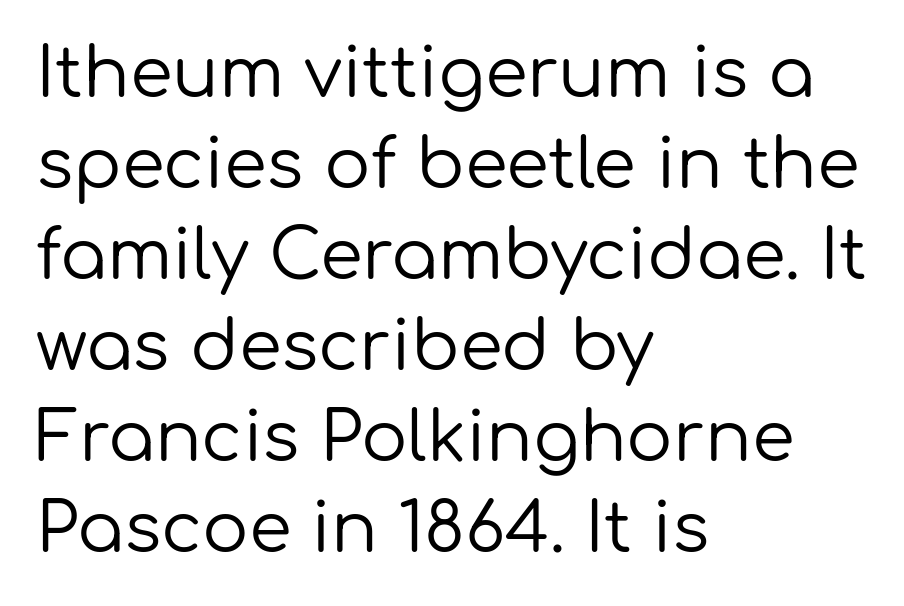
{"serif": "no", "italic": "no", "bold": "no", "weight": "regular", "width": "normal", "stroke_contrast": "low", "x_height": "medium", "monospaced": "no", "underline": "no", "align": "left", "line_spacing": "normal", "line_spacing_ratio": 1.32, "letter_spacing": "normal", "letter_spacing_em": 0.0, "glyph_px": 69}
